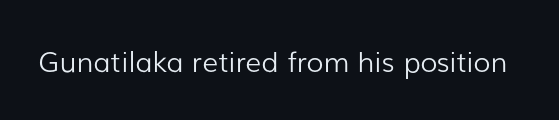
{"serif": "no", "italic": "no", "bold": "no", "weight": "light", "width": "normal", "stroke_contrast": "low", "x_height": "medium", "monospaced": "no", "underline": "no", "letter_spacing": "normal", "letter_spacing_em": 0.0, "glyph_px": 28}
